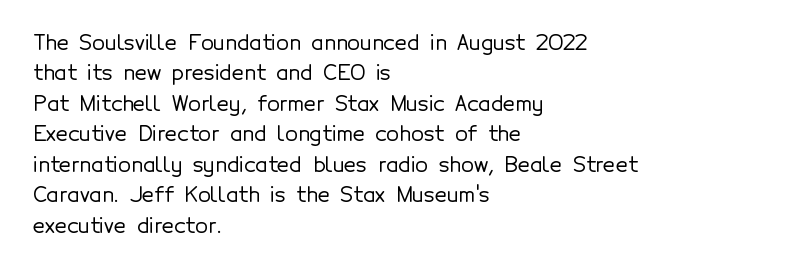
A bare baseline throughout the passage. This rendering uses left alignment, leaving the right contour irregular. Vertical strokes here are truly vertical. Glyph-to-glyph distance matches everyday printed text. If you measured baseline to baseline, you'd find a middling distance.
